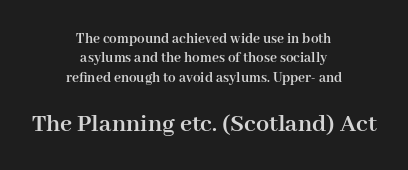
Has an underline been added? It has not. The block of text has a typical density, with ordinary space between rows. The passage shown begins with its smaller block and ends with its larger one. Tracking here is standard; glyphs follow each other at the usual distance.
